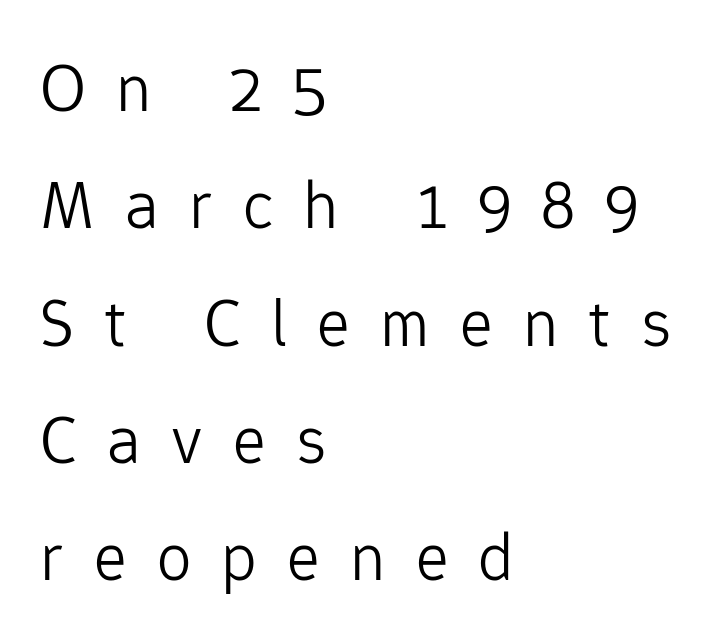
Q: Is the text bold? A: No.
Q: Is the text italic (slanted)? A: No, it is upright.
Q: Is the typeface a serif or a sans-serif typeface? A: Sans-serif.
Q: Is the text underlined? A: No.
Q: How is the paragraph aligned? A: Left-aligned.
Q: Is the spacing between letters normal or unusually wide? A: Unusually wide.
Q: Is the spacing between lines tight, normal or loose? A: Normal.
Q: Width (condensed, normal, or wide)? A: Normal.
Q: Stroke contrast? A: Low.
Q: x-height? A: Medium.
Q: Monospaced? A: No.
